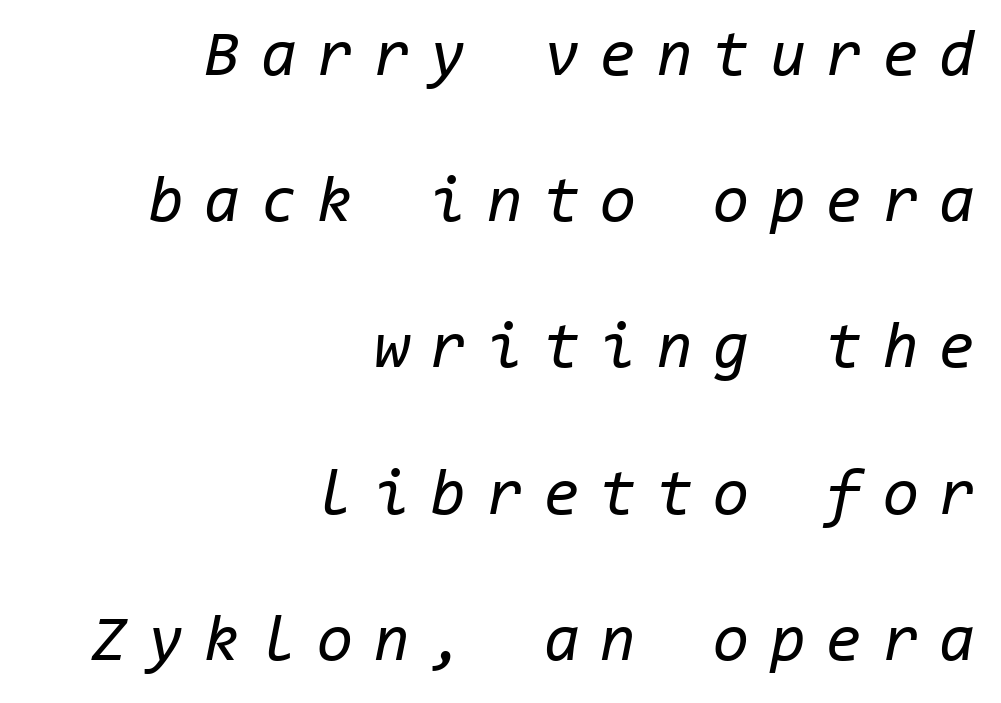
No word sits above an underline. Vertical stems look standard width or narrower in stroke. A typesetter would mark this as italic. Spacing verdict: monospaced, one width for all characters.
